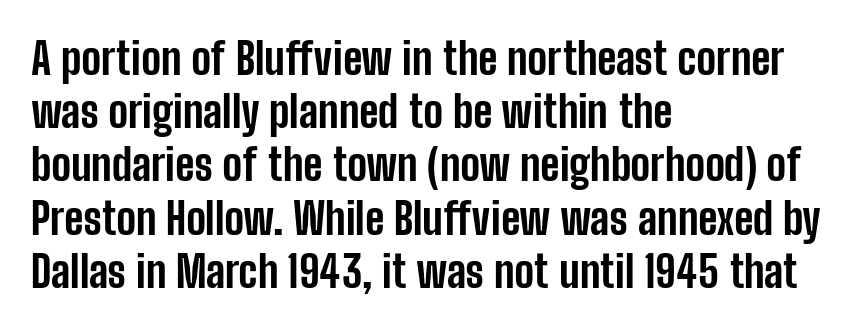
The image shows 44 px bold, condensed sans-serif type, upright; set left-aligned, line spacing 1.21x, normal letter spacing, not underlined; low stroke contrast and a medium x-height.
